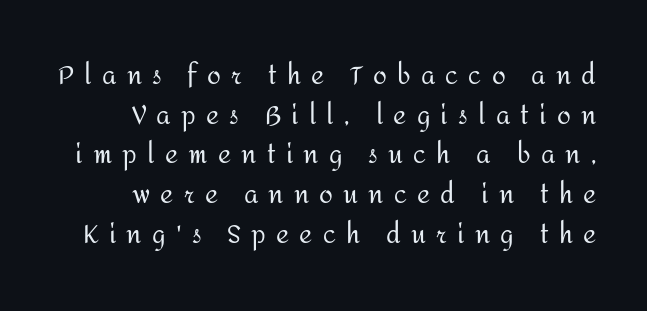
{"italic": "no", "bold": "no", "underline": "no", "line_spacing": "normal", "line_spacing_ratio": 1.59, "letter_spacing": "wide", "letter_spacing_em": 0.41, "glyph_px": 25}
